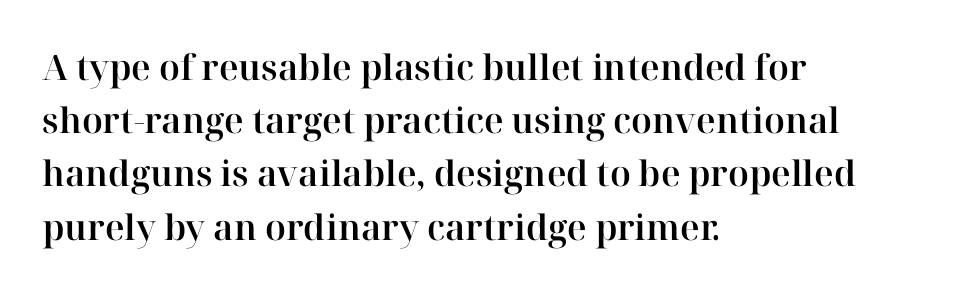
Q: Is the text italic (slanted)? A: No, it is upright.
Q: Is the typeface a serif or a sans-serif typeface? A: Serif.
Q: Is the text underlined? A: No.
Q: How is the paragraph aligned? A: Left-aligned.
Q: Is the spacing between letters normal or unusually wide? A: Normal.
Q: Is the spacing between lines tight, normal or loose? A: Normal.
Q: Width (condensed, normal, or wide)? A: Normal.
Q: Stroke contrast? A: High.
Q: x-height? A: Medium.
Q: Monospaced? A: No.
